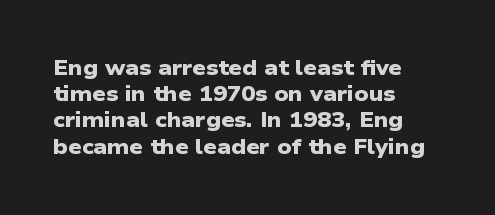
{"bold": "yes", "underline": "no", "align": "left", "line_spacing": "normal", "line_spacing_ratio": 1.25, "letter_spacing": "normal", "letter_spacing_em": 0.0, "glyph_px": 21}
